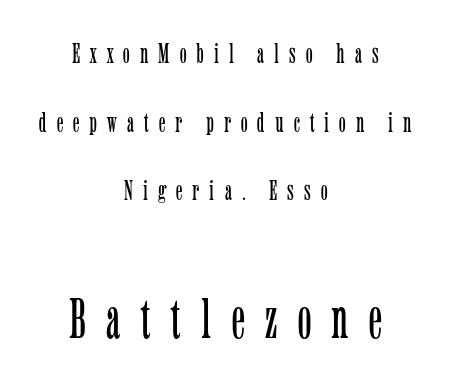
The foot of each line stays bare and open. Each letter's strokes conclude with small projecting serifs. In terms of letterspacing, this is a distinctly airy, spread setting. Both edges are ragged and mirror each other, which tells us the setting is centered. Reading top to bottom, the characters get bigger at the block break.
